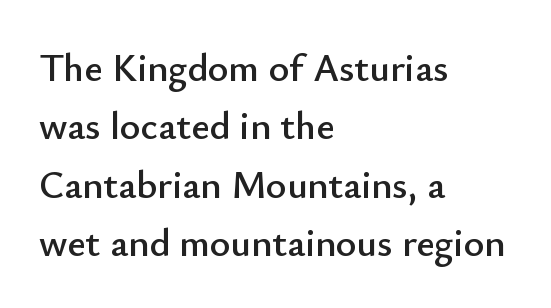
Descender tails drop into unmarked territory. Ordinary non-slanted type is in use. A typesetter would call this proportional, since set widths differ per character. The passage shown has conventional tracking throughout. Normally led — the rows are evenly, conventionally spaced.
